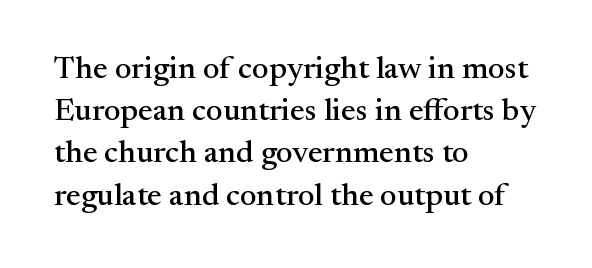
Q: Is the text italic (slanted)? A: No, it is upright.
Q: Is the typeface a serif or a sans-serif typeface? A: Serif.
Q: Is the text underlined? A: No.
Q: How is the paragraph aligned? A: Left-aligned.
Q: Is the spacing between letters normal or unusually wide? A: Normal.
Q: Is the spacing between lines tight, normal or loose? A: Normal.
Q: Width (condensed, normal, or wide)? A: Normal.
Q: Stroke contrast? A: Medium.
Q: x-height? A: Small.
Q: Monospaced? A: No.
